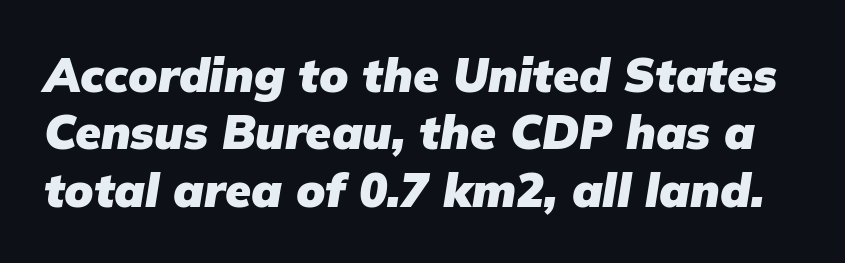
Q: Is the text bold? A: Yes.
Q: Is the text italic (slanted)? A: Yes, it leans right by about 9 degrees.
Q: Is the text underlined? A: No.
Q: Is the spacing between letters normal or unusually wide? A: Normal.
Q: Width (condensed, normal, or wide)? A: Normal.
Q: Stroke contrast? A: Low.
Q: x-height? A: Medium.
Q: Monospaced? A: No.
